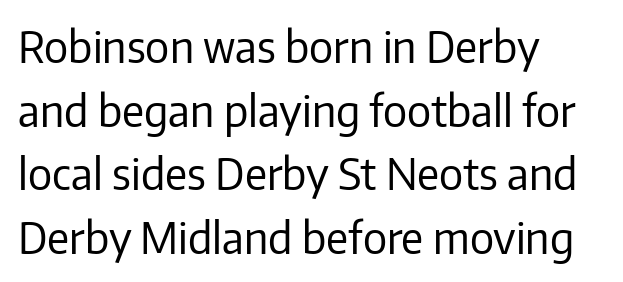
{"serif": "no", "italic": "no", "bold": "no", "weight": "regular", "width": "normal", "stroke_contrast": "low", "x_height": "medium", "monospaced": "no", "underline": "no", "align": "left", "line_spacing": "normal", "line_spacing_ratio": 1.48, "letter_spacing": "normal", "letter_spacing_em": 0.0, "glyph_px": 43}
